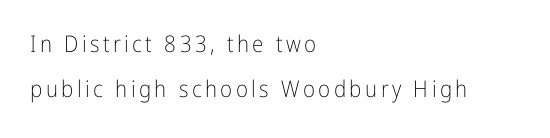
The image shows 23 px text type, upright; set left-aligned, loose line spacing (1.97x), not underlined.
